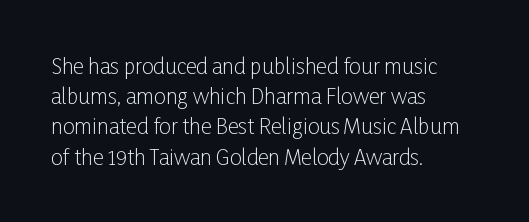
The image shows 21 px text type, upright; set left-aligned, normal line spacing (1.44x), normal letter spacing, not underlined.
